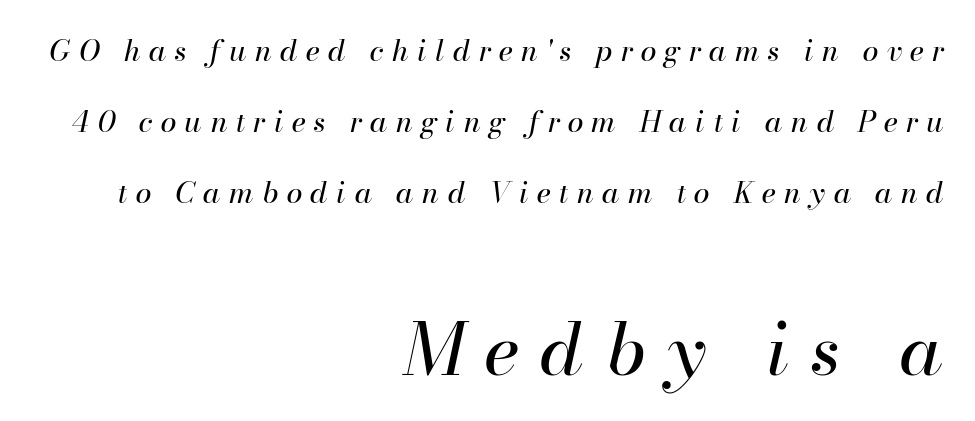
Line endings align vertically; line beginnings do not. This is oblique type, the kind used for emphasis or titles. The tracking reads as deliberately expanded to a designer's eye. The face used here appears at its bigger size in the lower chunk. Words float on clear page, feet unadorned.
